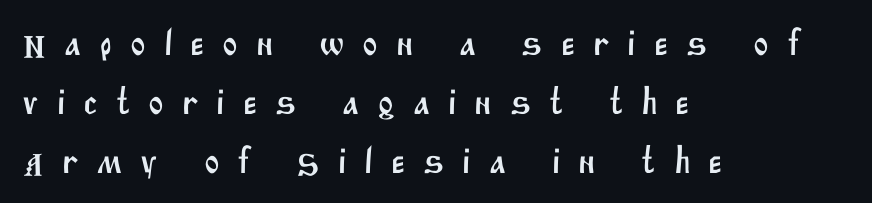
Q: Is the typeface a serif or a sans-serif typeface? A: Sans-serif.
Q: Is the text underlined? A: No.
Q: How is the paragraph aligned? A: Left-aligned.
Q: Is the spacing between letters normal or unusually wide? A: Unusually wide.
Q: Is the spacing between lines tight, normal or loose? A: Normal.
Q: Width (condensed, normal, or wide)? A: Normal.
Q: Stroke contrast? A: Medium.
Q: x-height? A: Large.
Q: Monospaced? A: No.
